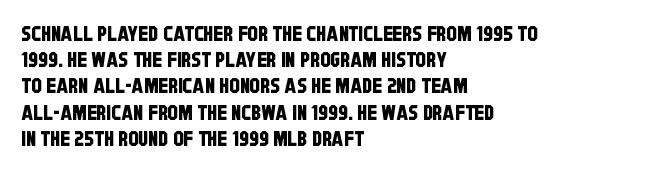
The image shows 21 px text type; set left-aligned, normal line spacing (1.25x), normal letter spacing, not underlined.
